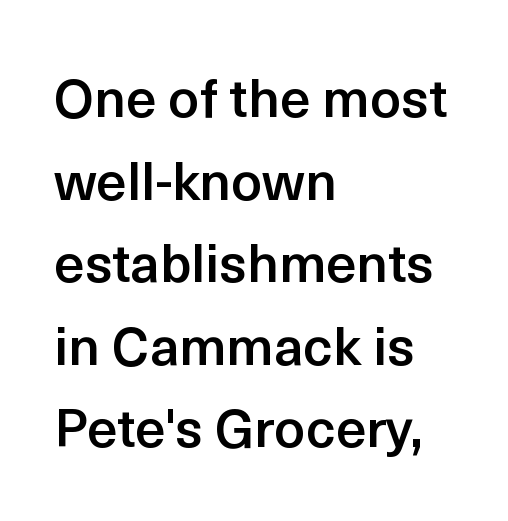
The image shows 54 px semibold sans-serif type, upright; set left-aligned, normal line spacing (1.53x), normal letter spacing, not underlined; a medium x-height.
